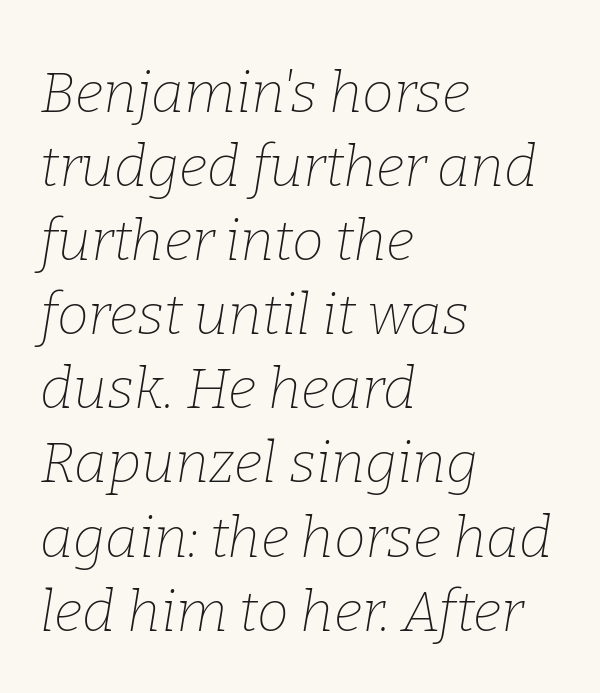
The letters sit at their default tracking, neither squeezed nor spread. The text was rendered using a seriffed face with decorative stroke endings. One glance says typical: line gaps are just what's usual. Does the lettering tilt? It does — this is italic.
